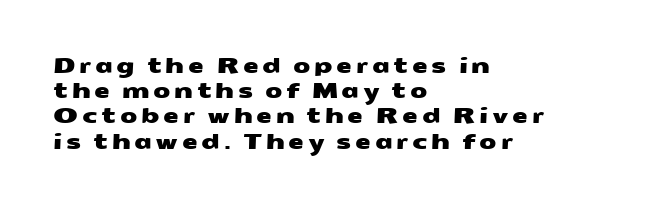
The image shows 20 px text type; set left-aligned, normal line spacing (1.26x), not underlined.
